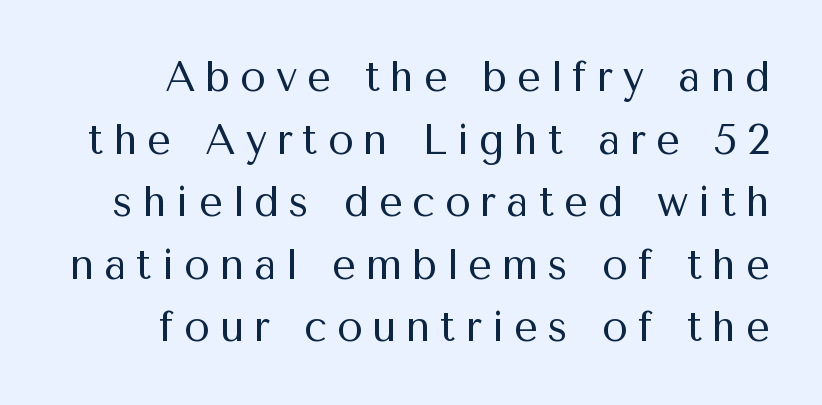
The image shows 42 px regular-weight sans-serif type, upright; set normal line spacing (1.49x), unusually wide letter spacing (+0.23 em), not underlined; medium stroke contrast and a medium x-height.
